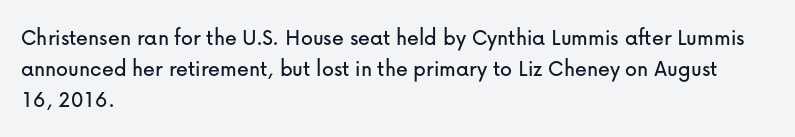
The image shows 24 px text type, upright; set left-aligned, normal line spacing (1.3x), normal letter spacing, not underlined.
